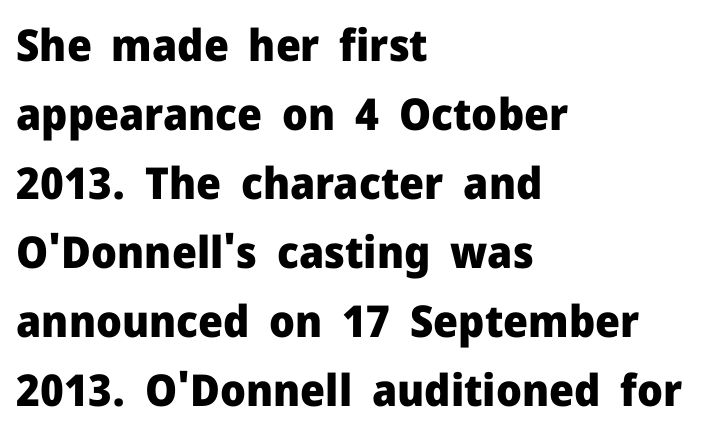
{"serif": "no", "italic": "no", "bold": "yes", "weight": "heavy", "width": "normal", "stroke_contrast": "low", "x_height": "medium", "monospaced": "no", "underline": "no", "align": "left", "line_spacing": "normal", "line_spacing_ratio": 1.57, "letter_spacing": "normal", "letter_spacing_em": 0.0, "glyph_px": 44}
